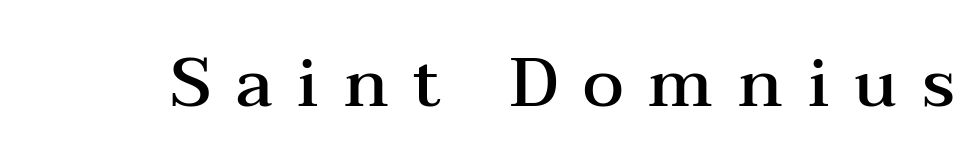
{"serif": "yes", "italic": "no", "bold": "semi", "weight": "semibold", "width": "wide", "stroke_contrast": "medium", "x_height": "medium", "monospaced": "no", "underline": "no", "letter_spacing": "wide", "letter_spacing_em": 0.36, "glyph_px": 69}
